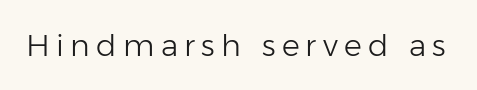
Q: Is the text bold? A: No.
Q: Is the text italic (slanted)? A: No, it is upright.
Q: Is the typeface a serif or a sans-serif typeface? A: Sans-serif.
Q: Is the text underlined? A: No.
Q: Is the spacing between letters normal or unusually wide? A: Unusually wide.
Q: Width (condensed, normal, or wide)? A: Normal.
Q: Stroke contrast? A: Low.
Q: x-height? A: Medium.
Q: Monospaced? A: No.
